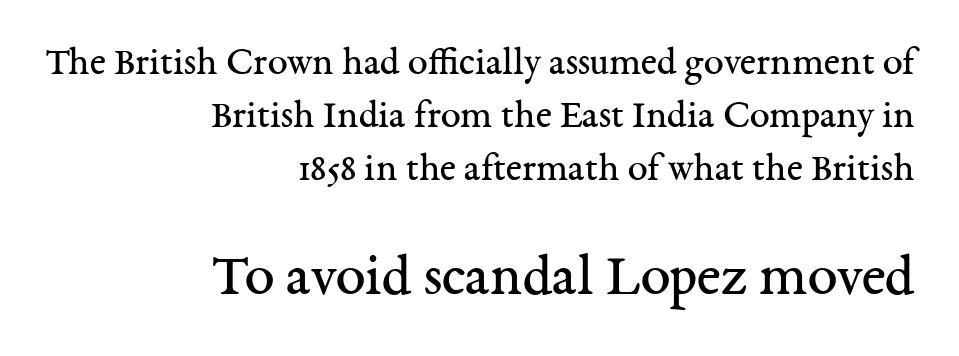
Q: Is the text bold? A: No.
Q: Is the text italic (slanted)? A: No, it is upright.
Q: Is the typeface a serif or a sans-serif typeface? A: Serif.
Q: Is the text underlined? A: No.
Q: How is the paragraph aligned? A: Right-aligned.
Q: Is the spacing between letters normal or unusually wide? A: Normal.
Q: Is the spacing between lines tight, normal or loose? A: Normal.
Q: Which block of text is set in a larger size, the first (top) or the second (bottom)? A: The second (bottom) one.
Q: Width (condensed, normal, or wide)? A: Normal.
Q: Stroke contrast? A: Medium.
Q: x-height? A: Medium.
Q: Monospaced? A: No.
